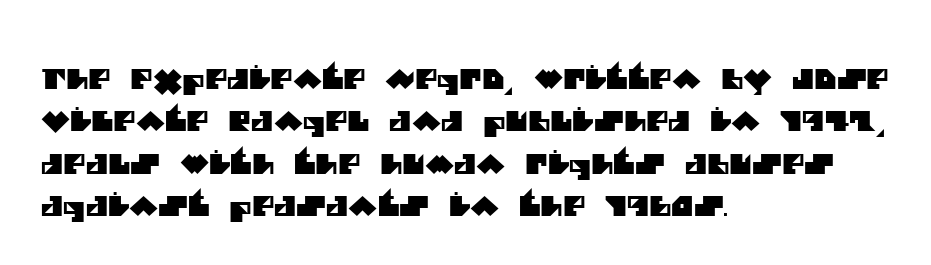
{"underline": "no", "align": "left", "line_spacing": "normal", "line_spacing_ratio": 1.57, "letter_spacing": "normal", "letter_spacing_em": 0.0, "glyph_px": 27}
